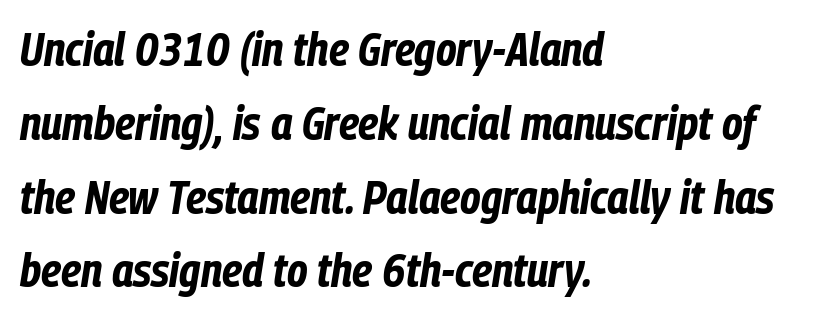
The image shows 47 px bold, condensed type, italic (leaning right); set left-aligned, normal line spacing (1.57x), normal letter spacing, not underlined; low stroke contrast and a medium x-height.
